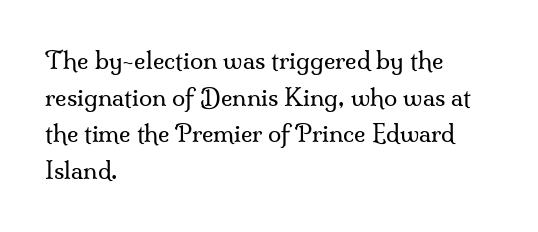
Q: Is the text bold? A: No.
Q: Is the text italic (slanted)? A: No, it is upright.
Q: Is the text underlined? A: No.
Q: How is the paragraph aligned? A: Left-aligned.
Q: Is the spacing between letters normal or unusually wide? A: Normal.
Q: Is the spacing between lines tight, normal or loose? A: Normal.
